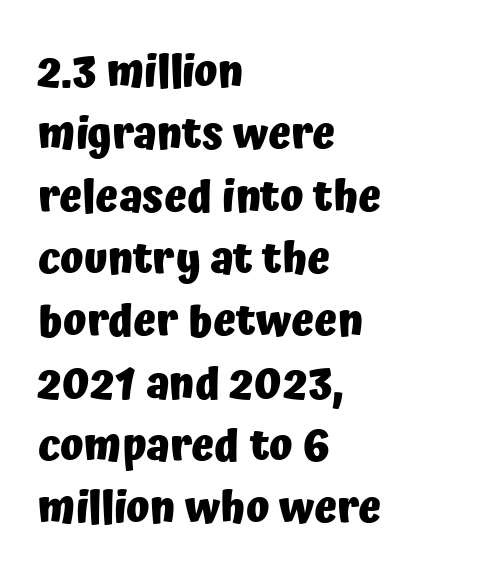
Q: Is the text bold? A: Yes.
Q: Is the text italic (slanted)? A: No, it is upright.
Q: Is the typeface a serif or a sans-serif typeface? A: Sans-serif.
Q: Is the text underlined? A: No.
Q: How is the paragraph aligned? A: Left-aligned.
Q: Is the spacing between letters normal or unusually wide? A: Normal.
Q: Is the spacing between lines tight, normal or loose? A: Normal.
Q: Width (condensed, normal, or wide)? A: Normal.
Q: Stroke contrast? A: Low.
Q: x-height? A: Medium.
Q: Monospaced? A: No.
